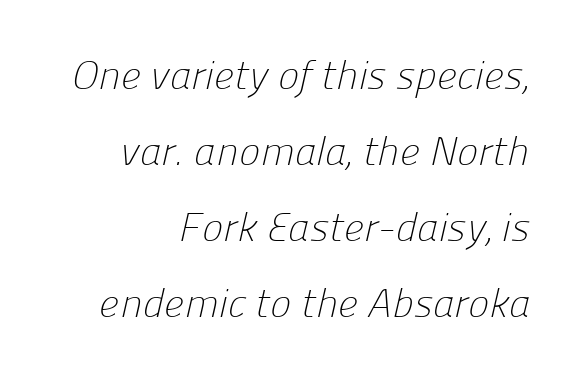
{"serif": "no", "bold": "no", "weight": "light", "width": "normal", "stroke_contrast": "low", "x_height": "medium", "monospaced": "no", "underline": "no", "align": "right", "line_spacing": "loose", "line_spacing_ratio": 1.9, "letter_spacing": "normal", "letter_spacing_em": 0.0, "glyph_px": 40}
